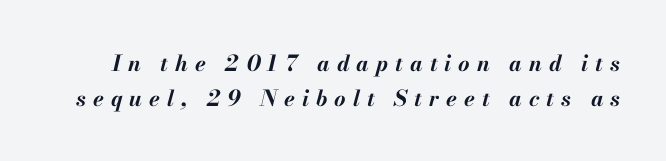
The image shows 22 px bold type, italic (leaning right); set normal line spacing (1.58x), unusually wide letter spacing (+0.32 em), not underlined.
